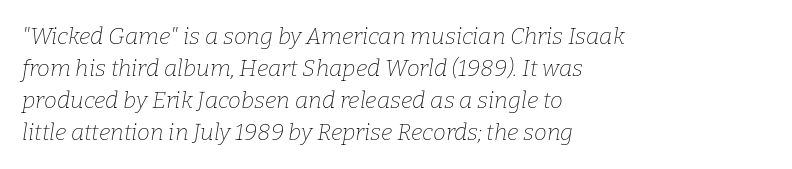
The line texture is even and compact thanks to regular tracking. This sample uses an oblique cut, with every glyph tilted off the vertical. Every row of glyphs begins at an identical x-position on the left. The space beneath each line is pristine and unruled. Rows of type keep a routine distance in the vertical direction.
